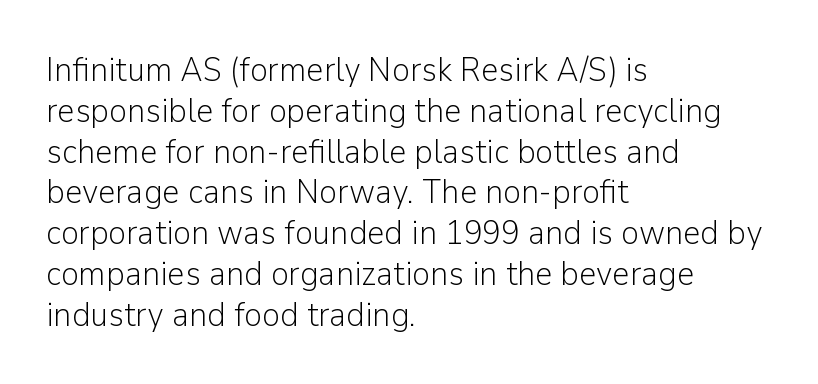
Q: Is the text bold? A: No.
Q: Is the text italic (slanted)? A: No, it is upright.
Q: Is the typeface a serif or a sans-serif typeface? A: Sans-serif.
Q: Is the text underlined? A: No.
Q: How is the paragraph aligned? A: Left-aligned.
Q: Is the spacing between letters normal or unusually wide? A: Normal.
Q: Width (condensed, normal, or wide)? A: Normal.
Q: Stroke contrast? A: Low.
Q: x-height? A: Medium.
Q: Monospaced? A: No.
